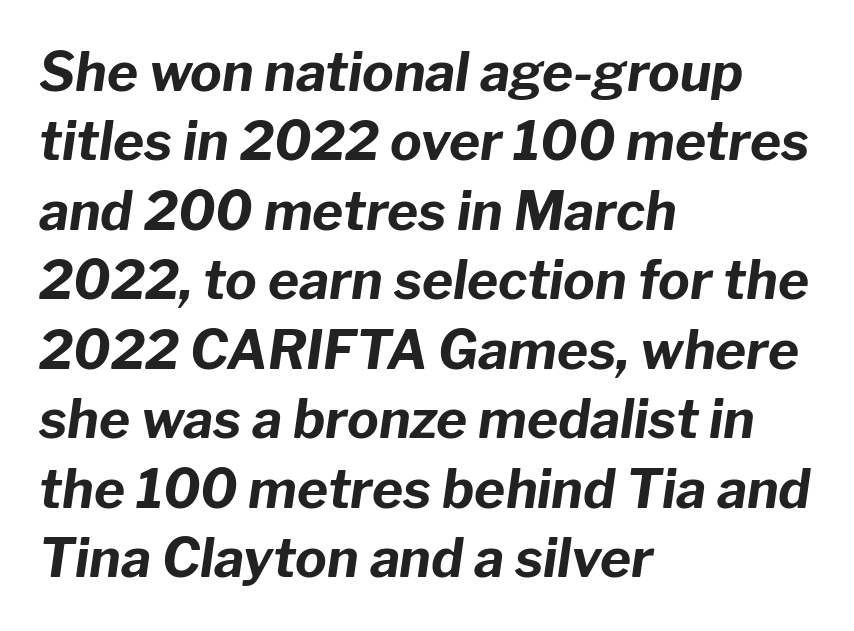
{"italic": "yes", "lean": "right", "slant_degrees": 8, "bold": "yes", "weight": "bold", "width": "normal", "stroke_contrast": "low", "x_height": "medium", "monospaced": "no", "underline": "no", "align": "left", "line_spacing": "normal", "line_spacing_ratio": 1.31, "letter_spacing": "normal", "letter_spacing_em": 0.0, "glyph_px": 53}
